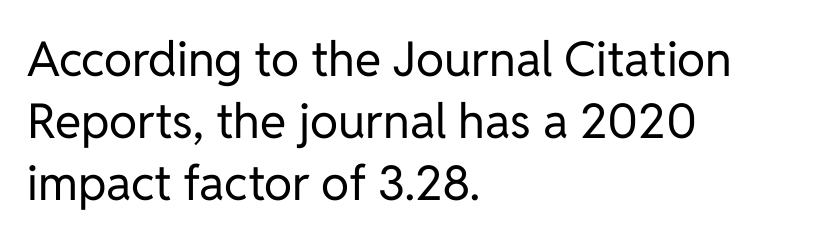
Q: Is the text bold? A: No.
Q: Is the text italic (slanted)? A: No, it is upright.
Q: Is the typeface a serif or a sans-serif typeface? A: Sans-serif.
Q: Is the text underlined? A: No.
Q: How is the paragraph aligned? A: Left-aligned.
Q: Is the spacing between letters normal or unusually wide? A: Normal.
Q: Is the spacing between lines tight, normal or loose? A: Normal.
Q: Width (condensed, normal, or wide)? A: Normal.
Q: Stroke contrast? A: Low.
Q: x-height? A: Medium.
Q: Monospaced? A: No.
